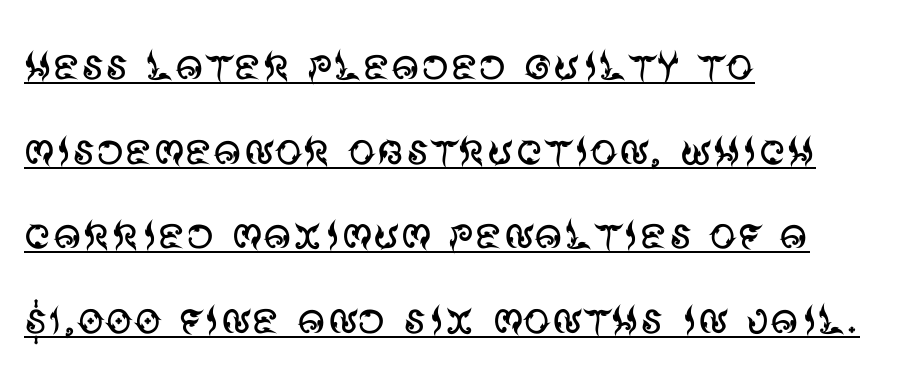
Q: Is the text bold? A: No.
Q: Is the text italic (slanted)? A: No, it is upright.
Q: Is the typeface a serif or a sans-serif typeface? A: Sans-serif.
Q: Is the text underlined? A: Yes.
Q: How is the paragraph aligned? A: Left-aligned.
Q: Is the spacing between letters normal or unusually wide? A: Normal.
Q: Is the spacing between lines tight, normal or loose? A: Normal.
Q: Width (condensed, normal, or wide)? A: Normal.
Q: Stroke contrast? A: Medium.
Q: x-height? A: Large.
Q: Monospaced? A: No.
